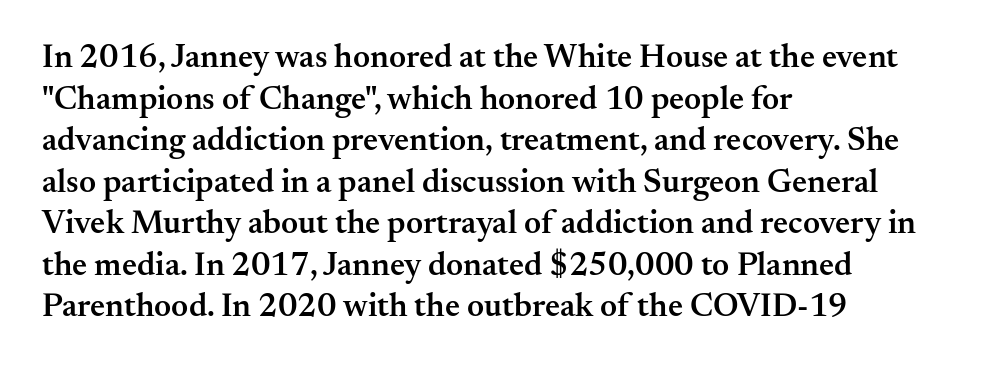
{"serif": "yes", "italic": "no", "bold": "semi", "weight": "semibold", "width": "normal", "stroke_contrast": "medium", "x_height": "small", "monospaced": "no", "underline": "no", "align": "left", "line_spacing": "normal", "line_spacing_ratio": 1.26, "letter_spacing": "normal", "letter_spacing_em": 0.0, "glyph_px": 33}
